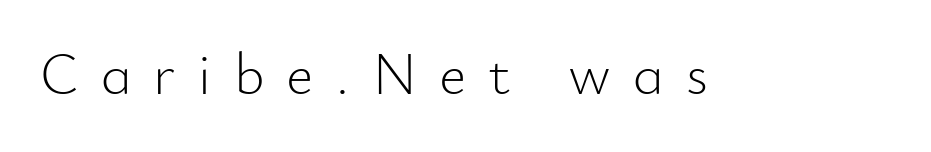
Q: Is the text bold? A: No.
Q: Is the text italic (slanted)? A: No, it is upright.
Q: Is the typeface a serif or a sans-serif typeface? A: Sans-serif.
Q: Is the text underlined? A: No.
Q: Is the spacing between letters normal or unusually wide? A: Unusually wide.
Q: Width (condensed, normal, or wide)? A: Normal.
Q: Stroke contrast? A: Low.
Q: x-height? A: Small.
Q: Monospaced? A: No.
